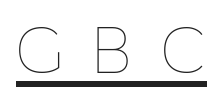
The letterforms stand isolated, each surrounded by extra space. Note the varied advance widths — an 'i' is clearly narrower than an 'm'. Stroke thickness stays within the range of a standard reading face or lighter. Glance below the letters and you will spot a drawn line. These lines were composed using upright roman letters.
